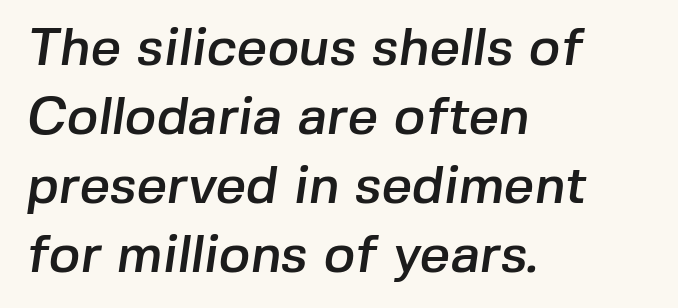
The image shows 53 px sans-serif type; set left-aligned, normal line spacing (1.3x), normal letter spacing, not underlined; low stroke contrast and a medium x-height.
